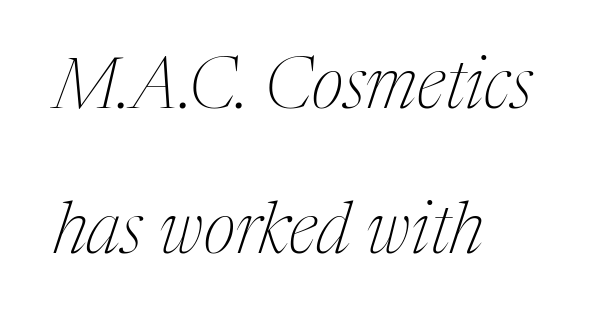
The image shows 70 px thin, condensed serif type, italic (leaning right); set left-aligned, loose line spacing (2.07x), normal letter spacing, not underlined; medium stroke contrast and a medium x-height.
